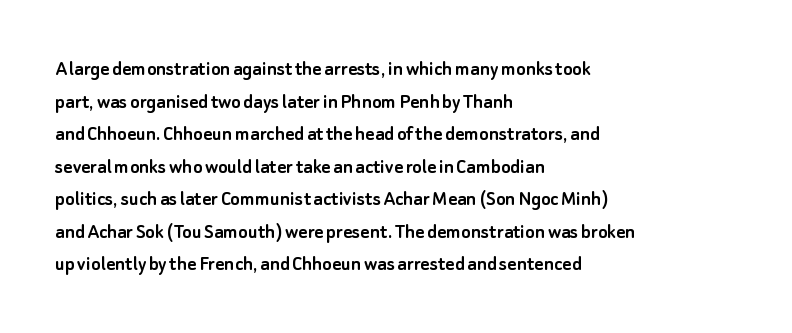
Q: Is the text italic (slanted)? A: No, it is upright.
Q: Is the text underlined? A: No.
Q: How is the paragraph aligned? A: Left-aligned.
Q: Is the spacing between letters normal or unusually wide? A: Normal.
Q: Is the spacing between lines tight, normal or loose? A: Normal.
